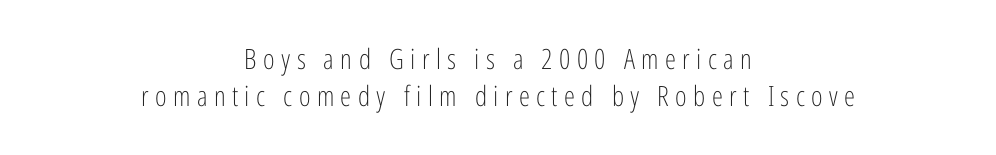
Q: Is the text bold? A: No.
Q: Is the text italic (slanted)? A: No, it is upright.
Q: Is the typeface a serif or a sans-serif typeface? A: Sans-serif.
Q: Is the text underlined? A: No.
Q: How is the paragraph aligned? A: Centered.
Q: Is the spacing between letters normal or unusually wide? A: Unusually wide.
Q: Is the spacing between lines tight, normal or loose? A: Normal.
Q: Width (condensed, normal, or wide)? A: Condensed.
Q: Stroke contrast? A: Low.
Q: x-height? A: Medium.
Q: Monospaced? A: No.
